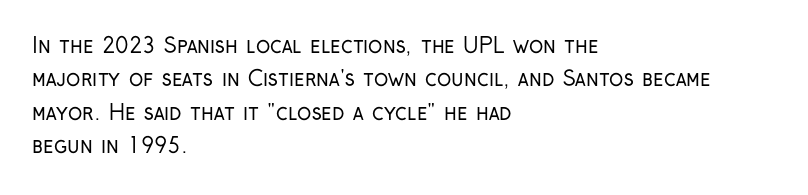
{"italic": "no", "bold": "no", "underline": "no", "align": "left", "line_spacing": "normal", "line_spacing_ratio": 1.59, "letter_spacing": "normal", "letter_spacing_em": 0.0, "glyph_px": 21}
